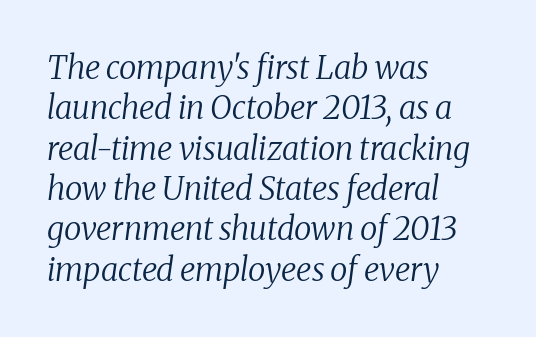
{"serif": "yes", "italic": "yes", "lean": "right", "slant_degrees": 8, "bold": "no", "weight": "regular", "width": "normal", "stroke_contrast": "medium", "x_height": "medium", "monospaced": "no", "underline": "no", "align": "left", "line_spacing": "normal", "line_spacing_ratio": 1.26, "letter_spacing": "normal", "letter_spacing_em": 0.0, "glyph_px": 32}
